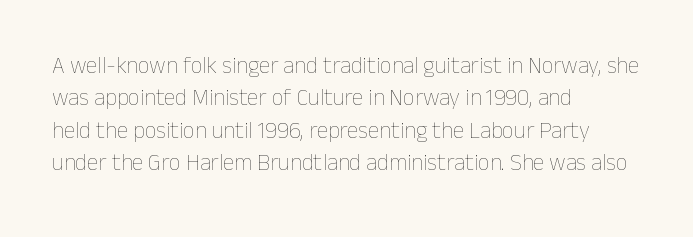
The tracking reads as untouched default to a designer's eye. Layout note: lines flush left. Students, observe: this is what conventionally led text looks like. Underline: absent.
